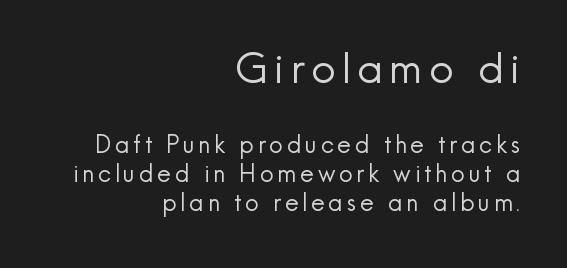
{"serif": "no", "italic": "no", "bold": "no", "weight": "regular", "width": "normal", "x_height": "small", "monospaced": "no", "underline": "no", "align": "right", "line_spacing_ratio": 1.22, "larger_block": "first", "size_ratio": 1.75, "glyph_px": 42}
